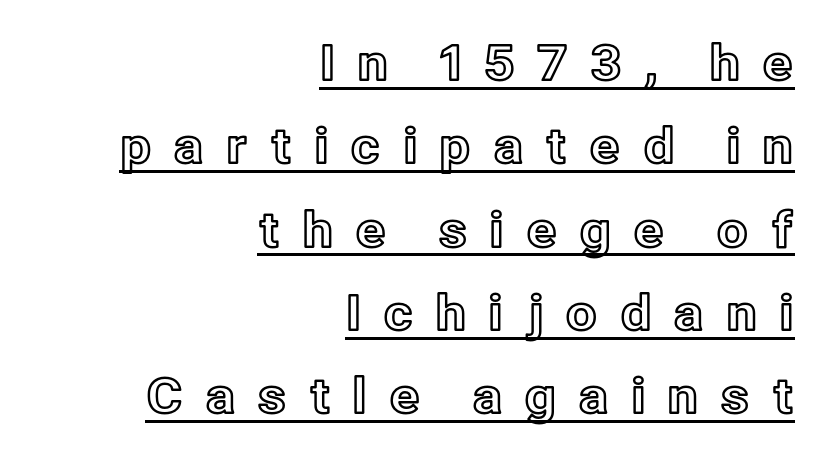
The image shows 49 px text type, upright; set right-aligned, normal line spacing (1.7x), unusually wide letter spacing (+0.44 em), underlined; a medium x-height.
